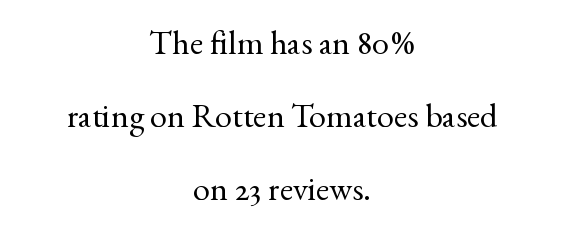
{"serif": "yes", "italic": "no", "bold": "no", "weight": "regular", "width": "normal", "x_height": "small", "monospaced": "no", "underline": "no", "align": "center", "line_spacing": "loose", "line_spacing_ratio": 2.14, "letter_spacing": "normal", "letter_spacing_em": 0.0, "glyph_px": 34}
